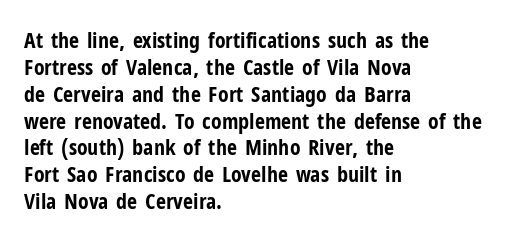
The image shows 22 px bold type, upright; set left-aligned, line spacing 1.22x, normal letter spacing, not underlined.
